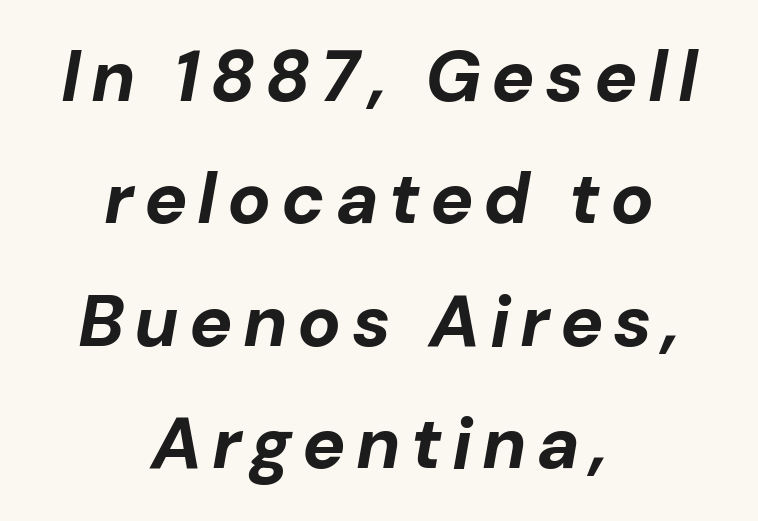
{"italic": "yes", "lean": "right", "slant_degrees": 10, "bold": "yes", "weight": "bold", "width": "normal", "stroke_contrast": "low", "x_height": "medium", "monospaced": "no", "underline": "no", "align": "center", "line_spacing": "normal", "line_spacing_ratio": 1.7, "glyph_px": 72}
